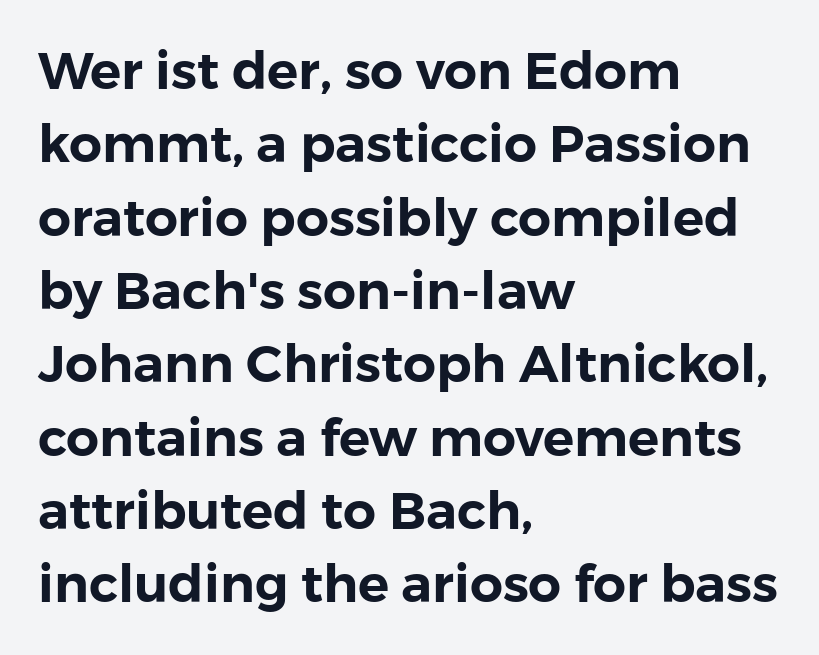
The image shows 52 px sans-serif type, upright; set left-aligned, normal line spacing (1.41x), normal letter spacing, not underlined; low stroke contrast and a medium x-height.
